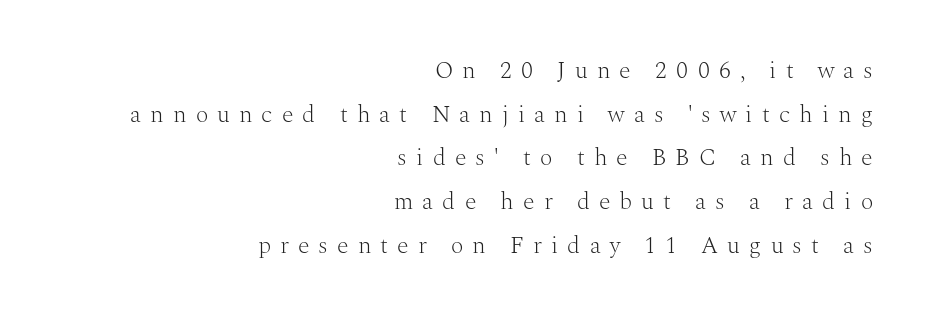
No chunkiness to these letters — they're not bold. Lines of text with bare space underneath. These lines stack with their right ends in a neat column. In terms of posture, this sample is upright.
